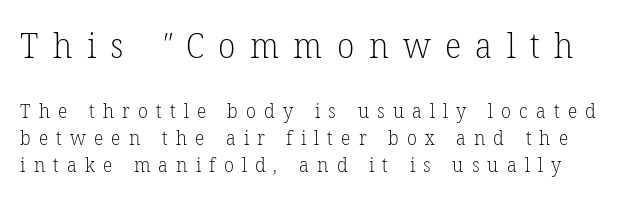
The image shows 35 px light serif type; set normal line spacing (1.36x), unusually wide letter spacing (+0.41 em), not underlined; the first (top) block is 1.75x larger; low stroke contrast and a medium x-height.
